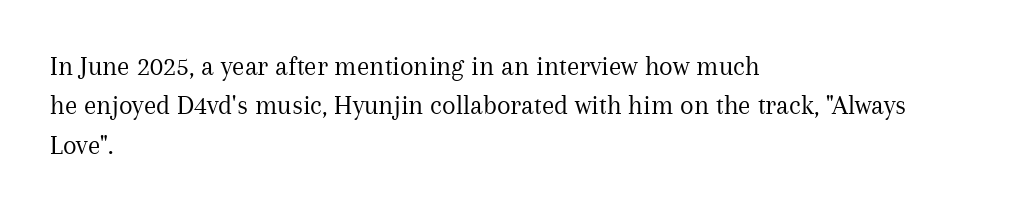
{"serif": "yes", "italic": "no", "bold": "no", "weight": "regular", "width": "normal", "stroke_contrast": "medium", "x_height": "medium", "monospaced": "no", "underline": "no", "align": "left", "line_spacing": "normal", "line_spacing_ratio": 1.41, "letter_spacing": "normal", "letter_spacing_em": 0.0, "glyph_px": 28}
